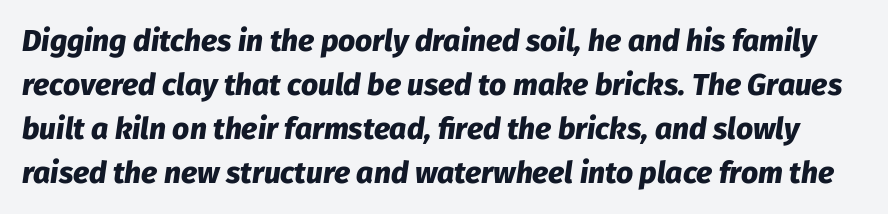
{"italic": "yes", "lean": "right", "slant_degrees": 8, "bold": "yes", "weight": "heavy", "width": "normal", "stroke_contrast": "low", "x_height": "medium", "monospaced": "no", "underline": "no", "line_spacing": "normal", "line_spacing_ratio": 1.47, "letter_spacing": "normal", "letter_spacing_em": 0.0, "glyph_px": 30}
